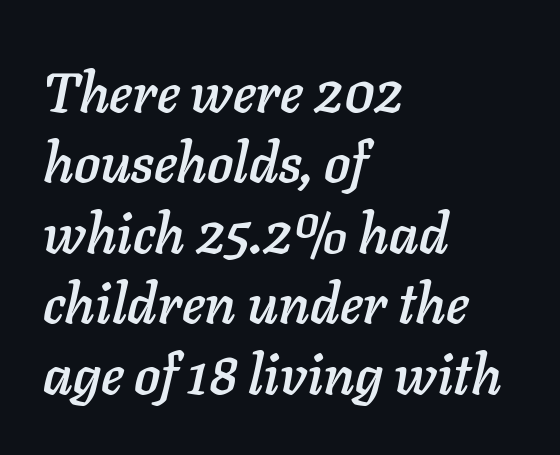
The image shows 55 px text type, italic (leaning right); set left-aligned, normal line spacing (1.28x), normal letter spacing, not underlined; low stroke contrast and a medium x-height.
